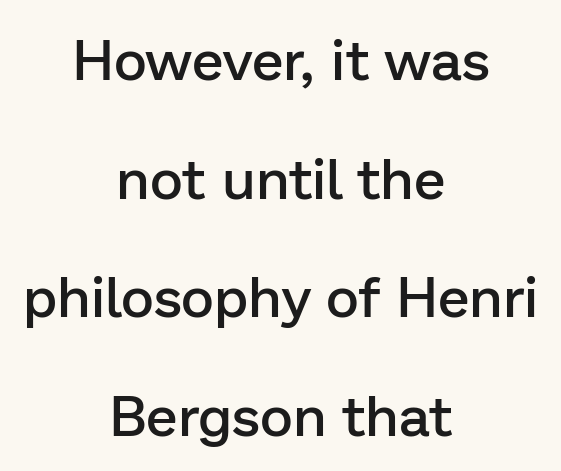
Q: Is the text bold? A: Semi-bold.
Q: Is the text italic (slanted)? A: No, it is upright.
Q: Is the typeface a serif or a sans-serif typeface? A: Sans-serif.
Q: Is the text underlined? A: No.
Q: How is the paragraph aligned? A: Centered.
Q: Is the spacing between letters normal or unusually wide? A: Normal.
Q: Is the spacing between lines tight, normal or loose? A: Loose.
Q: Width (condensed, normal, or wide)? A: Normal.
Q: Stroke contrast? A: Low.
Q: x-height? A: Medium.
Q: Monospaced? A: No.
